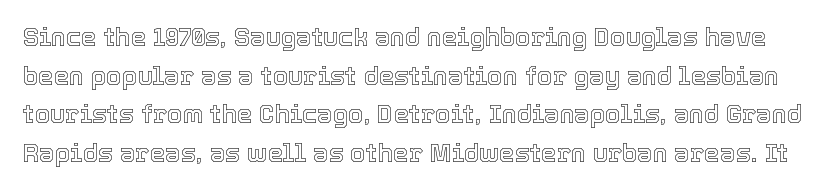
{"italic": "no", "underline": "no", "line_spacing": "normal", "line_spacing_ratio": 1.55, "letter_spacing": "normal", "letter_spacing_em": 0.0, "glyph_px": 25}
